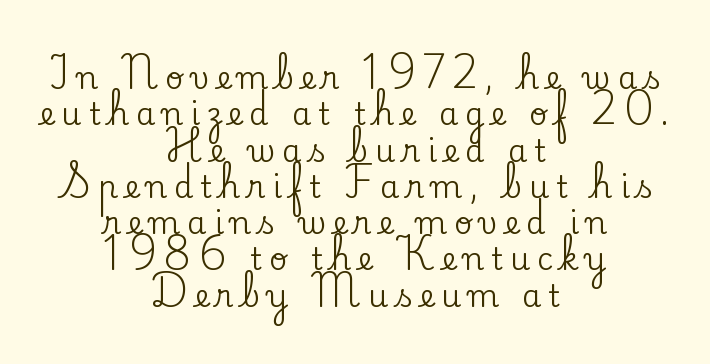
{"serif": "yes", "italic": "no", "width": "normal", "stroke_contrast": "low", "x_height": "small", "monospaced": "no", "underline": "no", "align": "center", "line_spacing_ratio": 1.17, "letter_spacing": "wide", "letter_spacing_em": 0.23, "glyph_px": 31}
